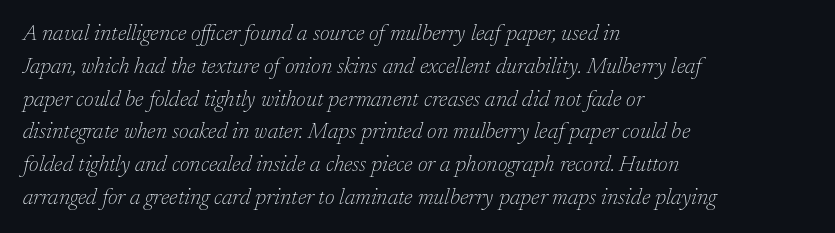
The image shows 22 px text type, italic (leaning right); set left-aligned, normal line spacing (1.49x), normal letter spacing, not underlined.
